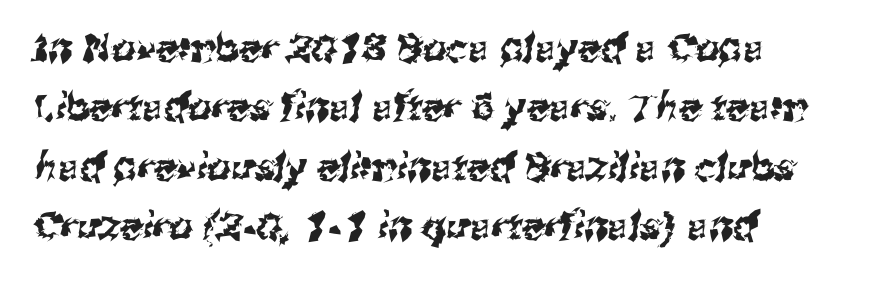
The image shows 38 px sans-serif type; set left-aligned, normal line spacing (1.56x), normal letter spacing, not underlined; medium stroke contrast and a medium x-height.
